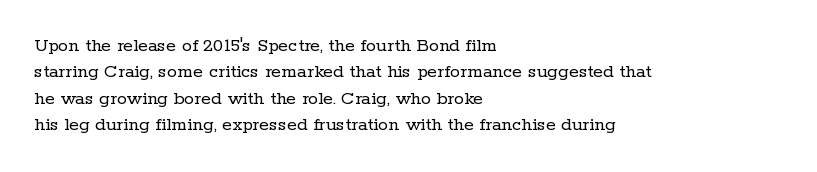
{"italic": "no", "bold": "no", "underline": "no", "align": "left", "line_spacing": "normal", "line_spacing_ratio": 1.32, "letter_spacing": "normal", "letter_spacing_em": 0.0, "glyph_px": 20}
